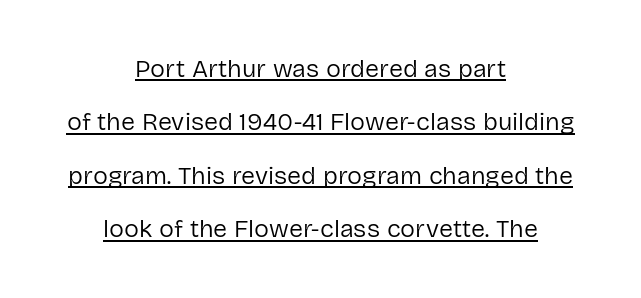
{"italic": "no", "bold": "no", "underline": "yes", "align": "center", "line_spacing": "loose", "line_spacing_ratio": 2.14, "letter_spacing": "normal", "letter_spacing_em": 0.0, "glyph_px": 25}
